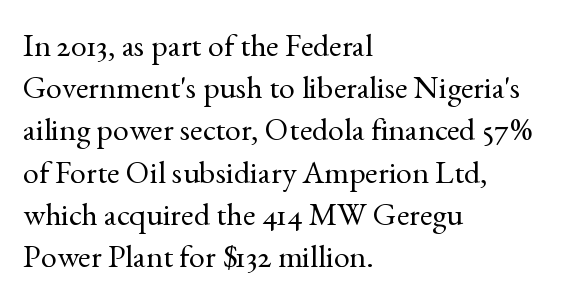
The glyphs are unaccompanied by any horizontal stroke below them. No chunkiness to these letters — they're not bold. Vertical strokes here are truly vertical. Caption: standard tracking, unaltered. You could not count columns in this text — the font is proportionally spaced.
